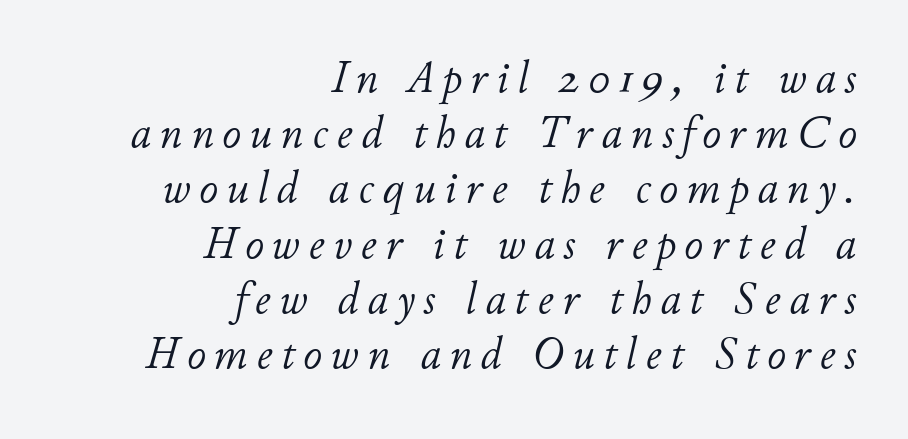
A bare baseline throughout the passage. Is this a fixed-width face? No — the glyphs have proportional, varying widths. No chunkiness to these letters — they're not bold. A typesetter would mark this as italic. The rag falls on the left side of this text block.
